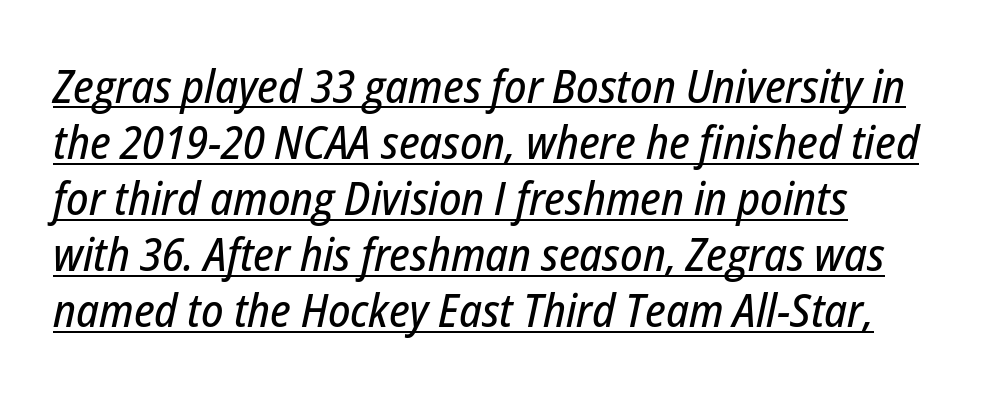
The passage shown is underscored from start to finish. Here the designer chose a conventional face with non-uniform glyph widths. The font's italic variant was chosen for this text. The horizontal fit of the characters is conventional and even.
